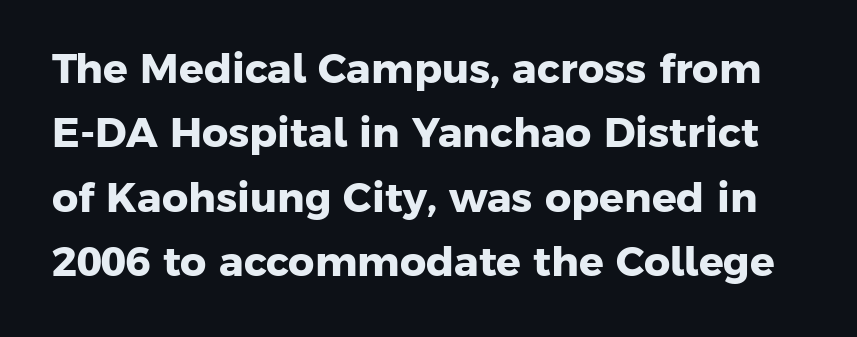
The image shows 41 px heavy sans-serif type; set normal line spacing (1.57x), normal letter spacing, not underlined; low stroke contrast and a medium x-height.
